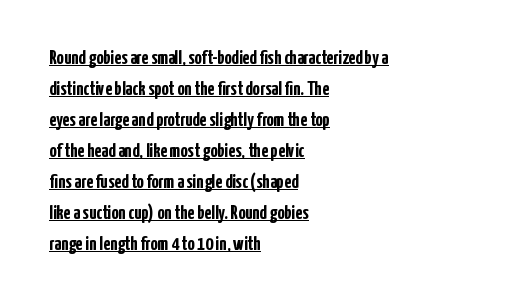
{"italic": "no", "bold": "yes", "underline": "yes", "align": "left", "line_spacing": "normal", "line_spacing_ratio": 1.55, "letter_spacing": "normal", "letter_spacing_em": 0.0, "glyph_px": 20}
